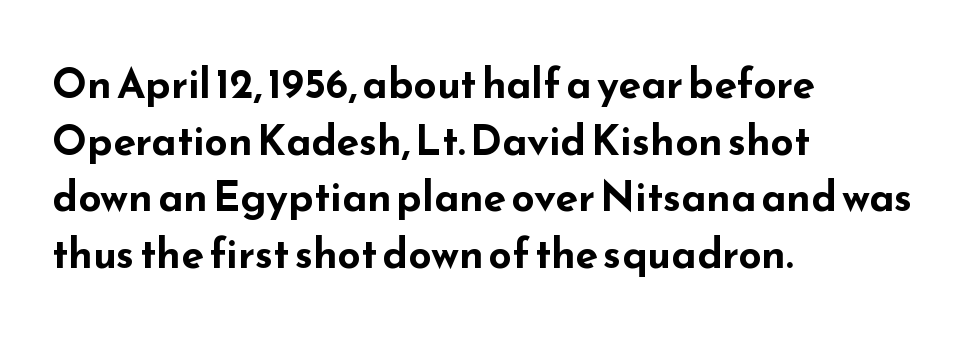
The image shows 41 px bold, wide sans-serif type, upright; set left-aligned, normal line spacing (1.38x), normal letter spacing, not underlined; low stroke contrast and a small x-height.
